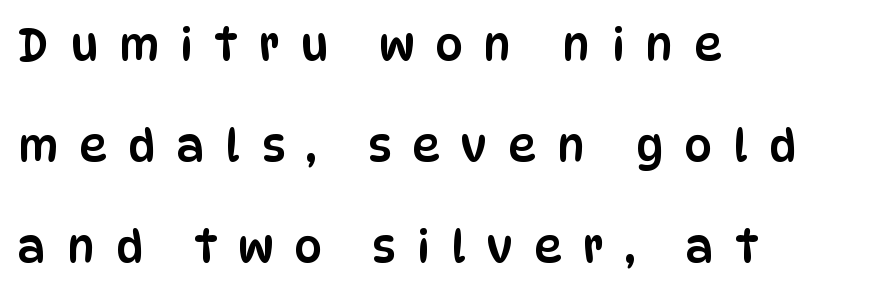
Q: Is the text italic (slanted)? A: No, it is upright.
Q: Is the typeface a serif or a sans-serif typeface? A: Sans-serif.
Q: Is the text underlined? A: No.
Q: How is the paragraph aligned? A: Left-aligned.
Q: Is the spacing between letters normal or unusually wide? A: Unusually wide.
Q: Is the spacing between lines tight, normal or loose? A: Loose.
Q: Width (condensed, normal, or wide)? A: Condensed.
Q: Stroke contrast? A: Low.
Q: x-height? A: Large.
Q: Monospaced? A: No.
